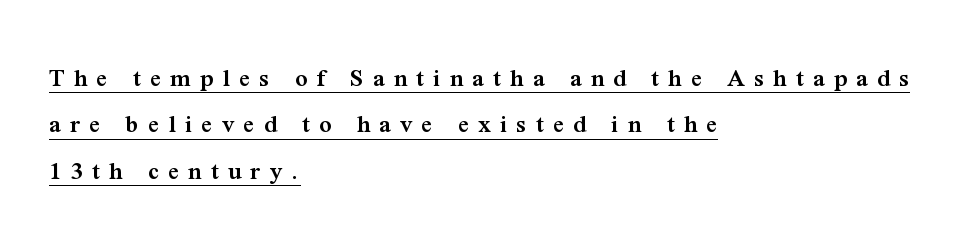
Q: Is the text bold? A: Semi-bold.
Q: Is the text italic (slanted)? A: No, it is upright.
Q: Is the text underlined? A: Yes.
Q: How is the paragraph aligned? A: Left-aligned.
Q: Is the spacing between letters normal or unusually wide? A: Unusually wide.
